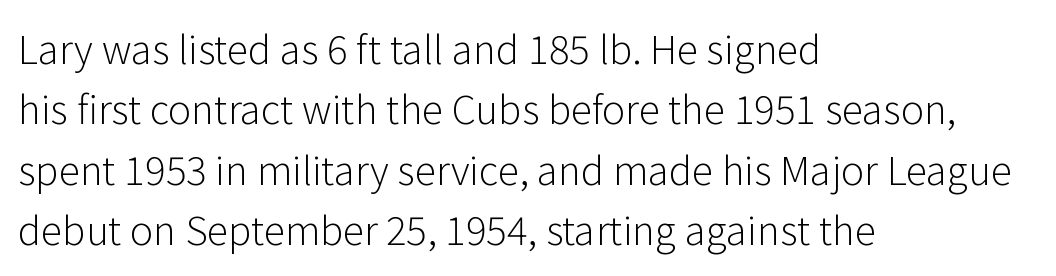
Q: Is the text bold? A: No.
Q: Is the text italic (slanted)? A: No, it is upright.
Q: Is the typeface a serif or a sans-serif typeface? A: Sans-serif.
Q: Is the text underlined? A: No.
Q: How is the paragraph aligned? A: Left-aligned.
Q: Is the spacing between letters normal or unusually wide? A: Normal.
Q: Is the spacing between lines tight, normal or loose? A: Normal.
Q: Width (condensed, normal, or wide)? A: Normal.
Q: Stroke contrast? A: Low.
Q: x-height? A: Medium.
Q: Monospaced? A: No.
